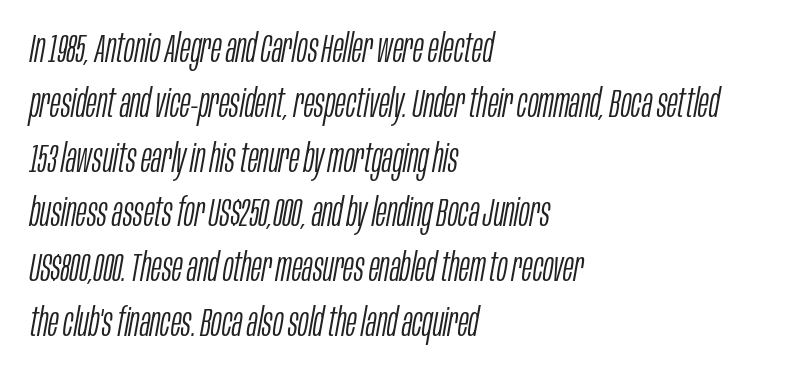
{"italic": "yes", "lean": "right", "slant_degrees": 10, "bold": "no", "weight": "light", "width": "condensed", "stroke_contrast": "low", "x_height": "large", "monospaced": "no", "underline": "no", "align": "left", "line_spacing": "normal", "line_spacing_ratio": 1.37, "letter_spacing": "normal", "letter_spacing_em": 0.0, "glyph_px": 40}
